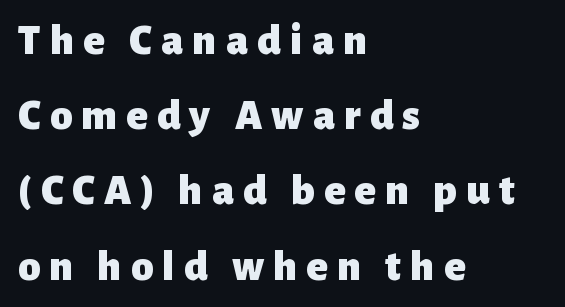
Note the varied advance widths — an 'i' is clearly narrower than an 'm'. Ordinary non-slanted type is in use. The line texture is sparse and dotted thanks to wide tracking. Type style note: lacks serifs. Rule under the text: the space is simply empty.
